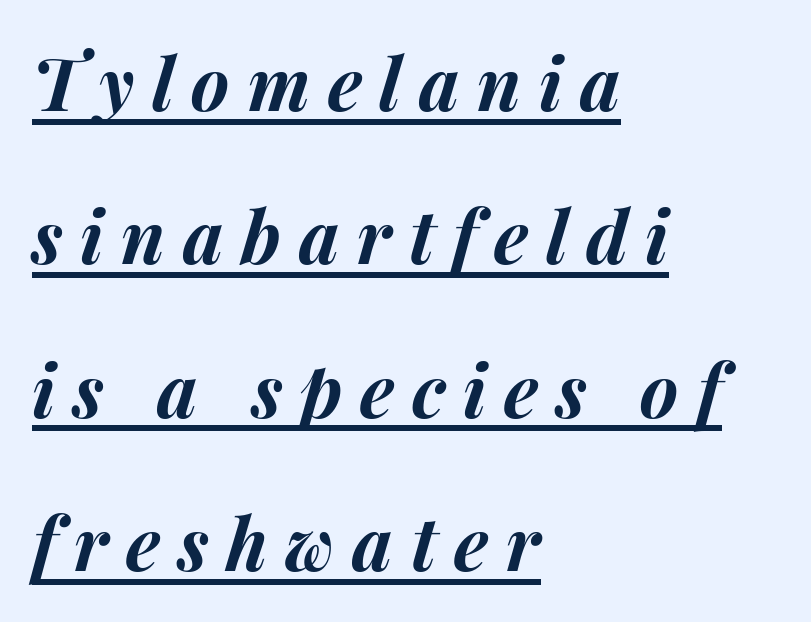
The image shows 73 px bold type, italic (leaning right); set left-aligned, loose line spacing (2.1x), unusually wide letter spacing (+0.24 em), underlined; medium stroke contrast and a medium x-height.
